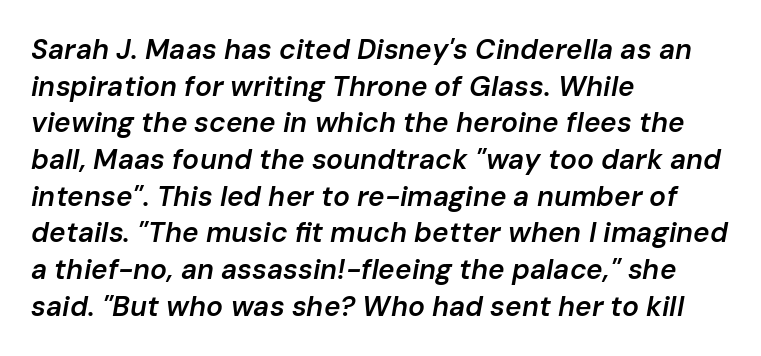
Q: Is the text bold? A: Semi-bold.
Q: Is the text italic (slanted)? A: Yes, it leans right by about 10 degrees.
Q: Is the text underlined? A: No.
Q: How is the paragraph aligned? A: Left-aligned.
Q: Is the spacing between letters normal or unusually wide? A: Normal.
Q: Is the spacing between lines tight, normal or loose? A: Normal.
Q: Width (condensed, normal, or wide)? A: Normal.
Q: Stroke contrast? A: Low.
Q: x-height? A: Medium.
Q: Monospaced? A: No.
